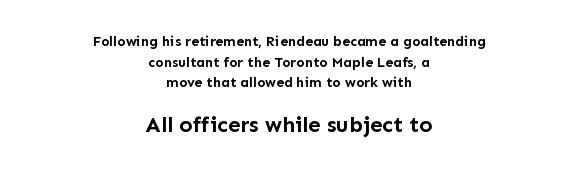
Q: Is the text bold? A: Yes.
Q: Is the text italic (slanted)? A: No, it is upright.
Q: Is the text underlined? A: No.
Q: How is the paragraph aligned? A: Centered.
Q: Is the spacing between letters normal or unusually wide? A: Normal.
Q: Is the spacing between lines tight, normal or loose? A: Normal.
Q: Which block of text is set in a larger size, the first (top) or the second (bottom)? A: The second (bottom) one.
